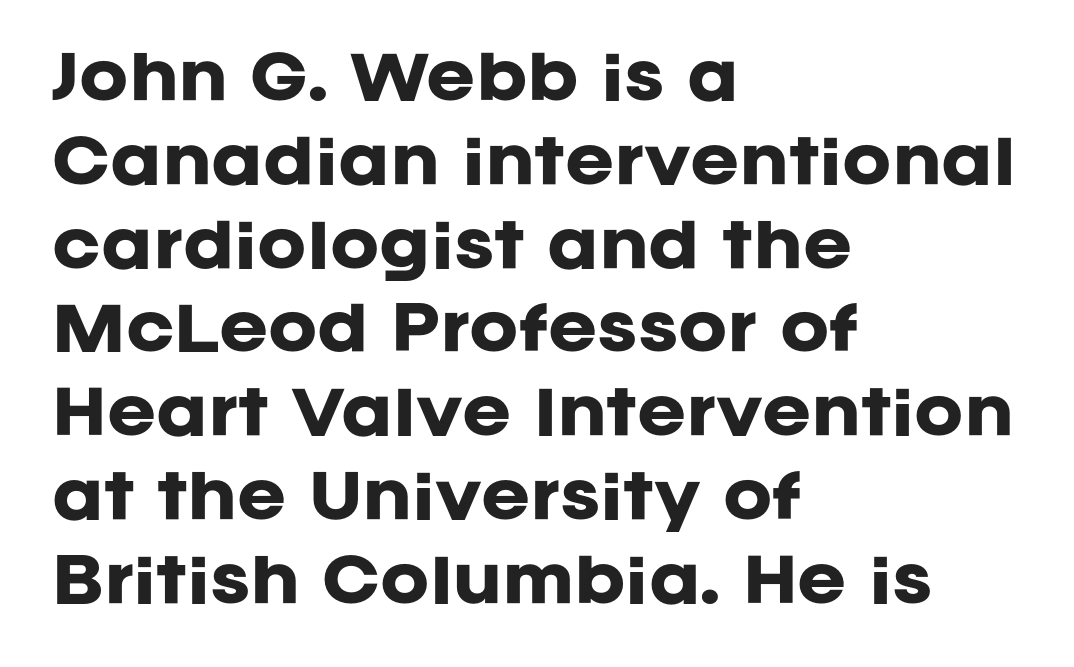
The image shows 59 px heavy sans-serif type, upright; set left-aligned, normal line spacing (1.42x), normal letter spacing, not underlined; low stroke contrast and a large x-height.
